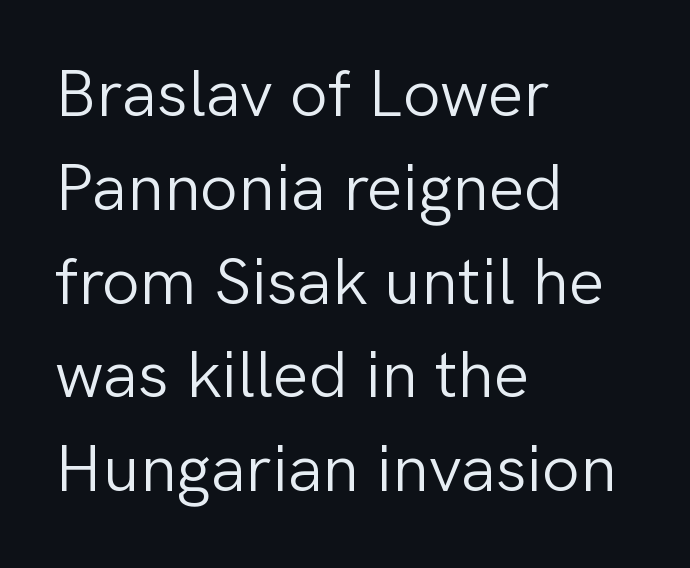
The image shows 67 px light sans-serif type, upright; set left-aligned, normal line spacing (1.4x), normal letter spacing, not underlined; low stroke contrast and a medium x-height.
